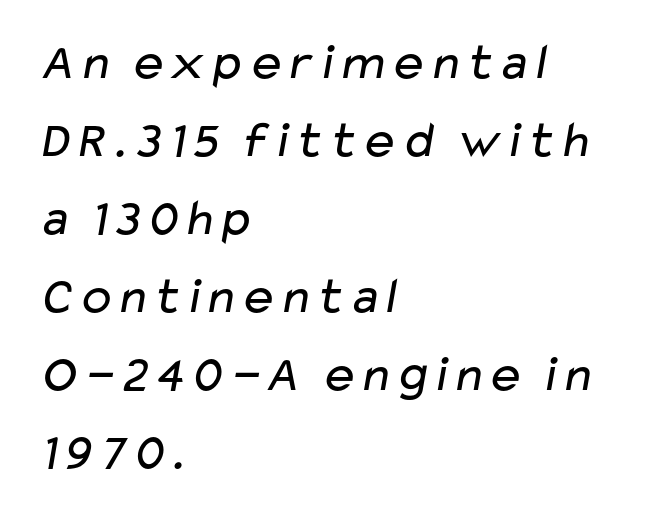
{"serif": "no", "bold": "no", "weight": "regular", "width": "wide", "stroke_contrast": "low", "x_height": "medium", "monospaced": "no", "underline": "no", "align": "left", "line_spacing": "normal", "line_spacing_ratio": 1.5, "letter_spacing": "normal", "letter_spacing_em": 0.0, "glyph_px": 52}
